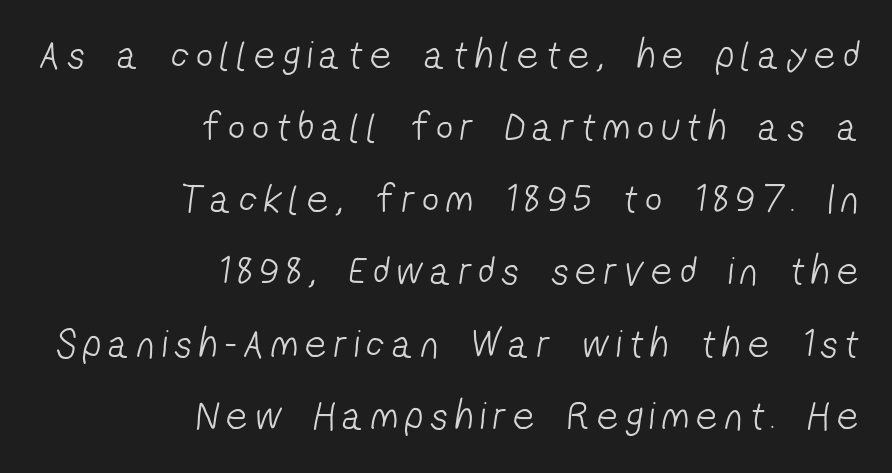
{"serif": "no", "bold": "no", "weight": "light", "width": "condensed", "stroke_contrast": "low", "x_height": "medium", "monospaced": "no", "underline": "no", "align": "right", "line_spacing_ratio": 1.76, "glyph_px": 41}
